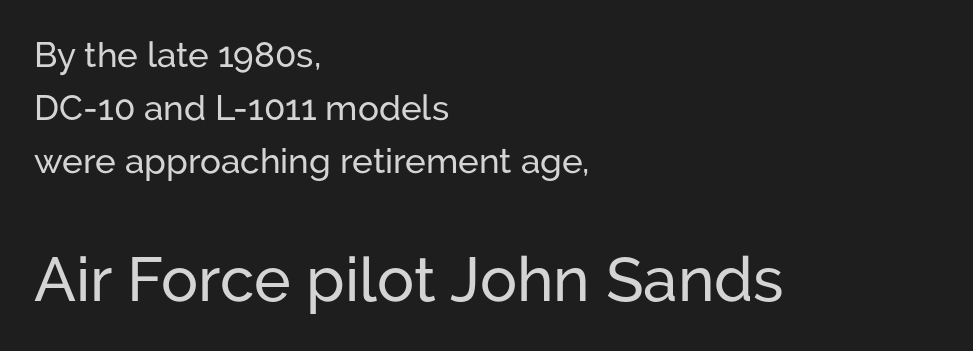
The image shows 62 px sans-serif type, upright; set left-aligned, normal line spacing (1.51x), normal letter spacing, not underlined; the second (bottom) block is 1.77x larger; low stroke contrast and a medium x-height.
